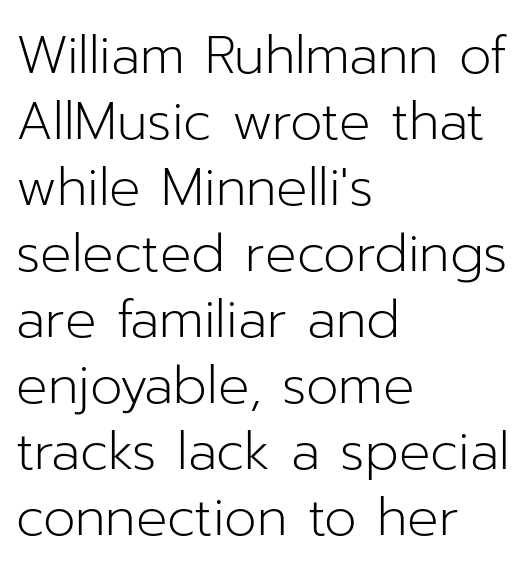
Decoration check: the copy has no underline. Serif or sans? Sans — the stroke terminals are bare. There is no visible air inserted between adjacent glyphs. Leading matches the norm, producing a regular column.
